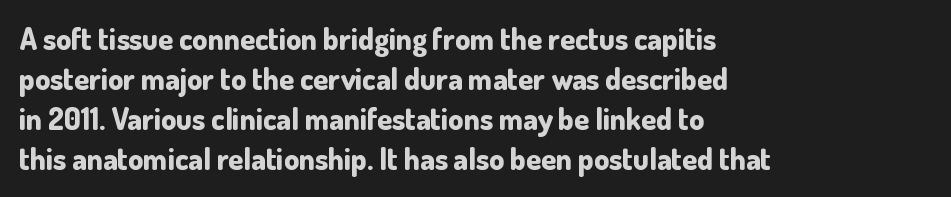
Q: Is the text bold? A: Yes.
Q: Is the text italic (slanted)? A: No, it is upright.
Q: Is the typeface a serif or a sans-serif typeface? A: Sans-serif.
Q: Is the text underlined? A: No.
Q: How is the paragraph aligned? A: Left-aligned.
Q: Is the spacing between letters normal or unusually wide? A: Normal.
Q: Is the spacing between lines tight, normal or loose? A: Normal.
Q: Width (condensed, normal, or wide)? A: Normal.
Q: Stroke contrast? A: Low.
Q: x-height? A: Small.
Q: Monospaced? A: No.
